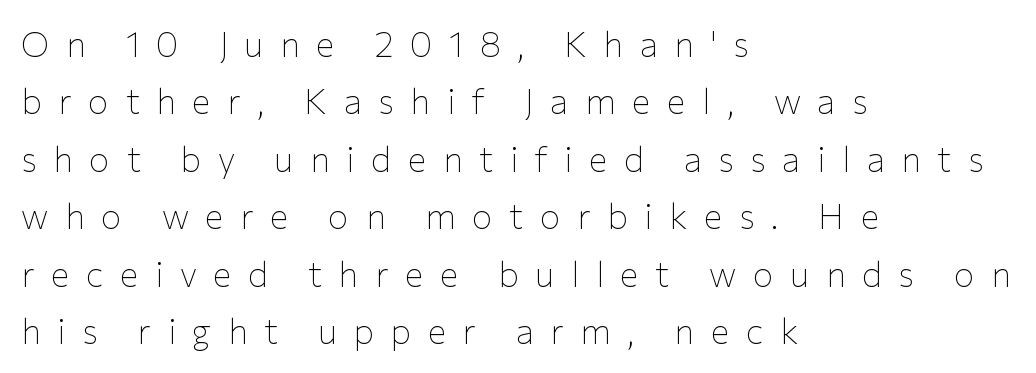
The image shows 35 px thin sans-serif type, upright; set left-aligned, normal line spacing (1.64x), unusually wide letter spacing (+0.47 em), not underlined; low stroke contrast and a medium x-height.
